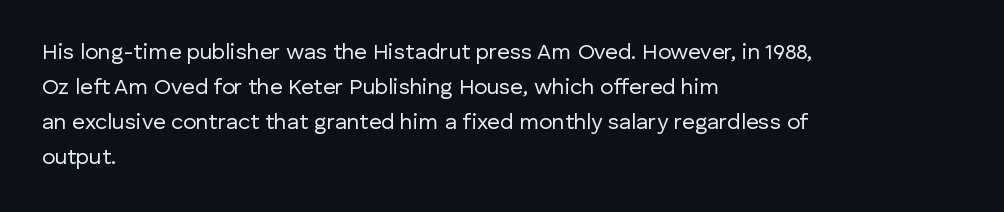
Q: Is the text bold? A: No.
Q: Is the text italic (slanted)? A: No, it is upright.
Q: Is the text underlined? A: No.
Q: How is the paragraph aligned? A: Left-aligned.
Q: Is the spacing between letters normal or unusually wide? A: Normal.
Q: Is the spacing between lines tight, normal or loose? A: Normal.
